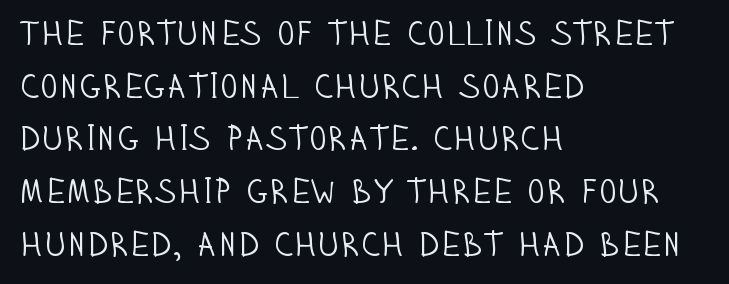
The image shows 34 px light, condensed sans-serif type, upright; set left-aligned, normal line spacing (1.55x), normal letter spacing, not underlined; low stroke contrast and a large x-height.
